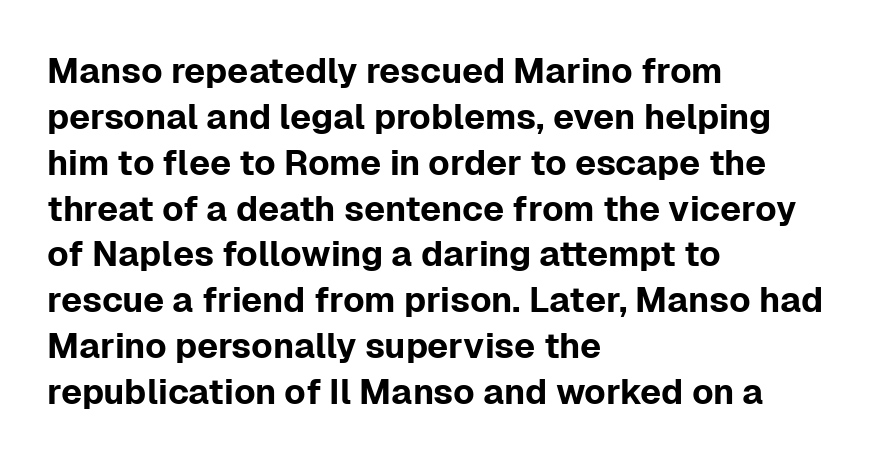
Q: Is the text italic (slanted)? A: No, it is upright.
Q: Is the typeface a serif or a sans-serif typeface? A: Sans-serif.
Q: Is the text underlined? A: No.
Q: How is the paragraph aligned? A: Left-aligned.
Q: Is the spacing between letters normal or unusually wide? A: Normal.
Q: Is the spacing between lines tight, normal or loose? A: Normal.
Q: Width (condensed, normal, or wide)? A: Normal.
Q: Stroke contrast? A: Low.
Q: x-height? A: Medium.
Q: Monospaced? A: No.
